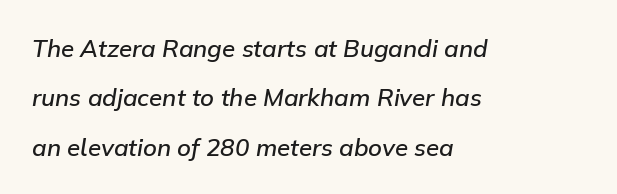
The image shows 24 px text type, italic (leaning right); set left-aligned, loose line spacing (2.06x), normal letter spacing, not underlined.
